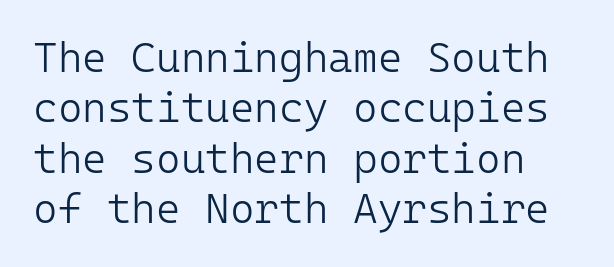
{"serif": "no", "italic": "no", "bold": "no", "weight": "light", "width": "normal", "stroke_contrast": "low", "x_height": "medium", "monospaced": "yes", "underline": "no", "align": "left", "line_spacing_ratio": 1.2, "letter_spacing": "normal", "letter_spacing_em": 0.0, "glyph_px": 42}
